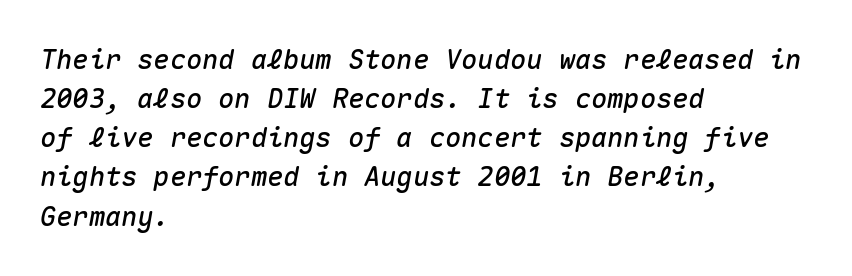
Q: Is the text italic (slanted)? A: Yes, it leans right by about 10 degrees.
Q: Is the text underlined? A: No.
Q: How is the paragraph aligned? A: Left-aligned.
Q: Is the spacing between letters normal or unusually wide? A: Normal.
Q: Is the spacing between lines tight, normal or loose? A: Normal.
